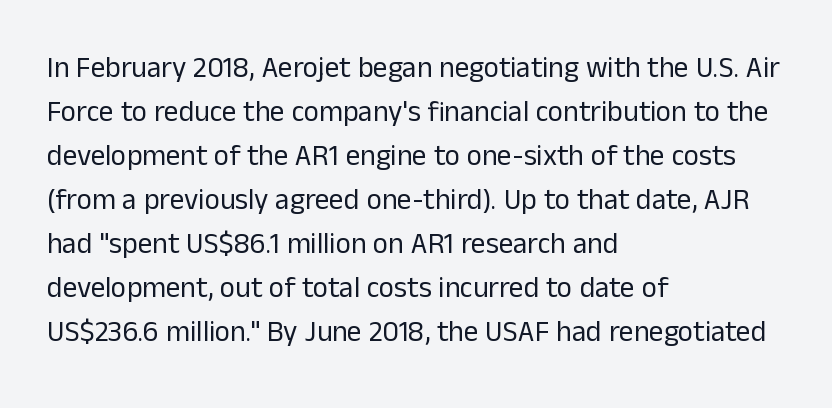
These lines keep a tight, regular rhythm from letter to letter. Think of a printed novel: that variable character pitch is what you see here. Each new line begins a customary step beneath the previous one. These lines are composed in type without serifs.
